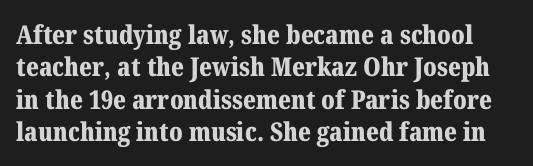
Q: Is the text bold? A: Yes.
Q: Is the text italic (slanted)? A: No, it is upright.
Q: Is the text underlined? A: No.
Q: Is the spacing between letters normal or unusually wide? A: Normal.
Q: Is the spacing between lines tight, normal or loose? A: Normal.
